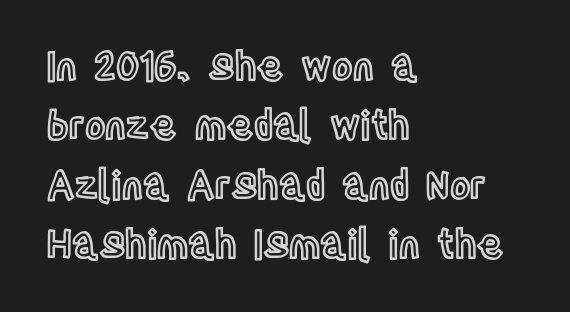
The image shows 39 px condensed type, upright; set left-aligned, normal line spacing (1.52x), normal letter spacing, not underlined; a large x-height.
